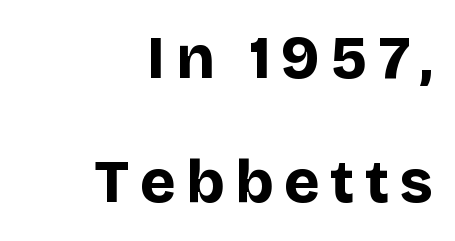
{"serif": "no", "italic": "no", "bold": "yes", "weight": "bold", "width": "normal", "stroke_contrast": "low", "x_height": "large", "monospaced": "no", "underline": "no", "align": "right", "line_spacing": "loose", "line_spacing_ratio": 2.06, "glyph_px": 60}
